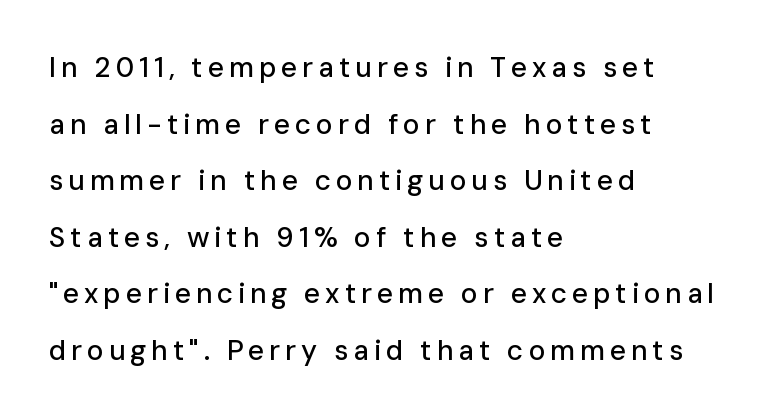
Designer's note — italics off, roman on. These lines are rendered in a variable-pitch font. The leading is generous, giving the passage an open texture. Plain, unruled lines of type. Which margin do the lines hug? The left one — the right edge is uneven. Is this a sans? Yes — the strokes have no serifs.
